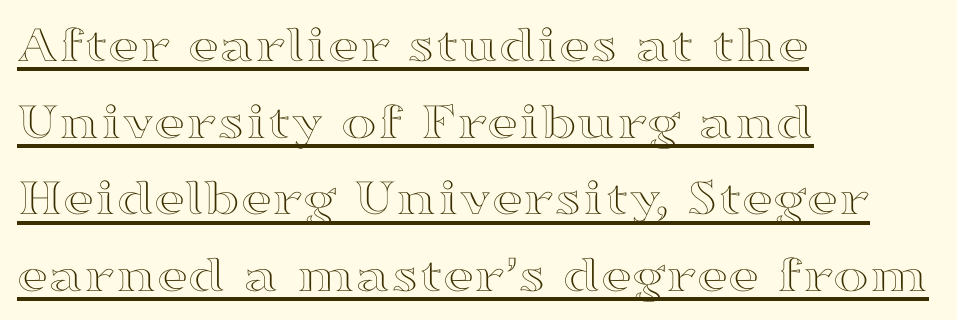
Q: Is the text italic (slanted)? A: No, it is upright.
Q: Is the text underlined? A: Yes.
Q: How is the paragraph aligned? A: Left-aligned.
Q: Is the spacing between letters normal or unusually wide? A: Normal.
Q: Is the spacing between lines tight, normal or loose? A: Normal.
Q: Width (condensed, normal, or wide)? A: Wide.
Q: x-height? A: Medium.
Q: Monospaced? A: No.
